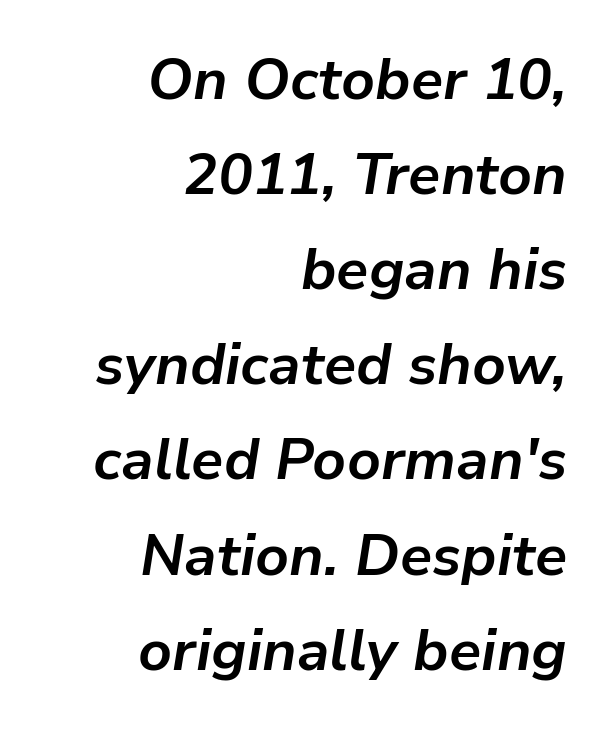
{"italic": "yes", "lean": "right", "slant_degrees": 9, "bold": "yes", "weight": "bold", "width": "normal", "stroke_contrast": "low", "x_height": "medium", "monospaced": "no", "underline": "no", "align": "right", "line_spacing": "normal", "line_spacing_ratio": 1.64, "letter_spacing": "normal", "letter_spacing_em": 0.0, "glyph_px": 58}
